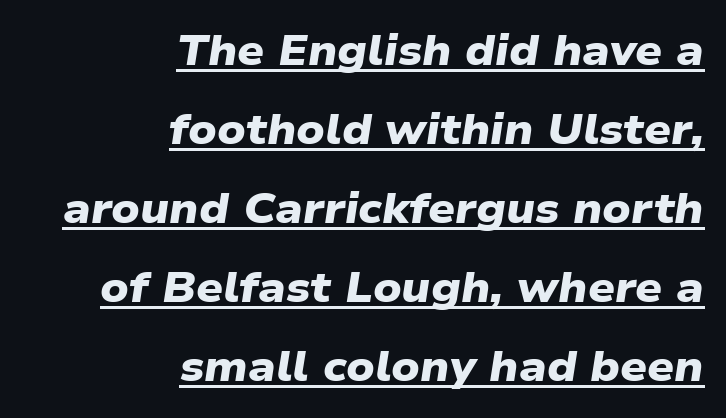
The image shows 42 px heavy, wide sans-serif type; set right-aligned, line spacing 1.88x, normal letter spacing, underlined; low stroke contrast and a medium x-height.
